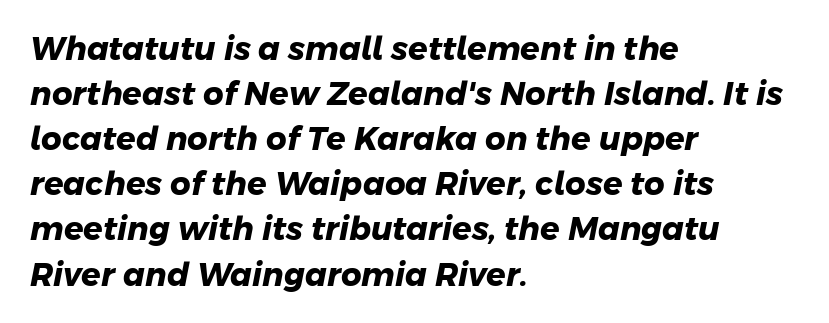
Q: Is the text bold? A: Yes.
Q: Is the typeface a serif or a sans-serif typeface? A: Sans-serif.
Q: Is the text underlined? A: No.
Q: How is the paragraph aligned? A: Left-aligned.
Q: Is the spacing between letters normal or unusually wide? A: Normal.
Q: Is the spacing between lines tight, normal or loose? A: Normal.
Q: Width (condensed, normal, or wide)? A: Normal.
Q: Stroke contrast? A: Low.
Q: x-height? A: Medium.
Q: Monospaced? A: No.
